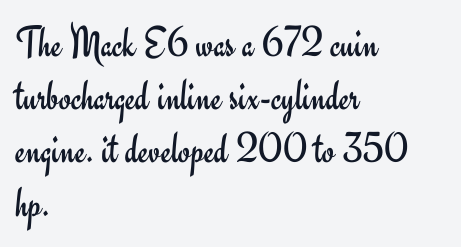
The image shows 44 px regular-weight sans-serif type; set left-aligned, line spacing 1.21x, normal letter spacing, not underlined; low stroke contrast and a small x-height.
